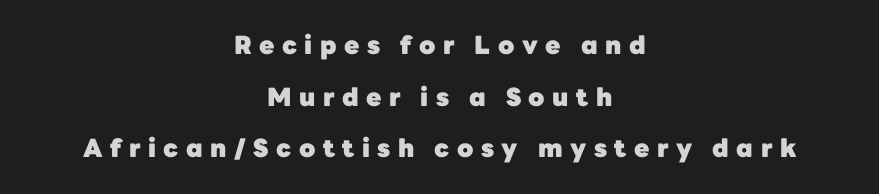
Reading down the column, the eye jumps a long way to each next line. These lines were composed using upright roman letters. Each word looks stretched out because of the extra space between its letters. The zone under the glyphs is completely vacant. Which margin do the lines hug? Neither — every line sits in the middle.
